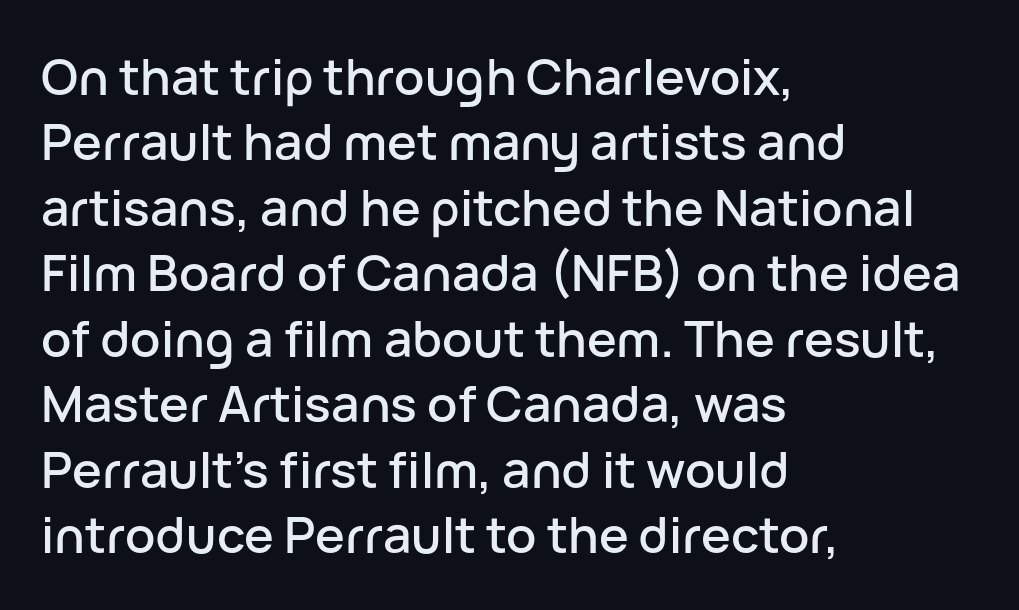
The image shows 50 px sans-serif type, upright; set left-aligned, normal line spacing (1.31x), normal letter spacing, not underlined; low stroke contrast and a medium x-height.
